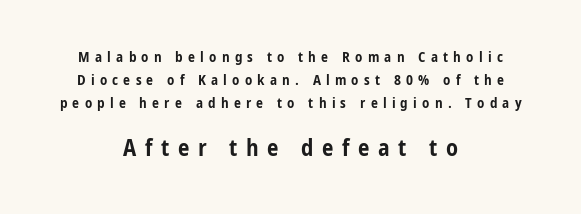
{"italic": "no", "bold": "yes", "underline": "no", "align": "center", "line_spacing": "normal", "line_spacing_ratio": 1.63, "letter_spacing": "wide", "letter_spacing_em": 0.37, "larger_block": "second", "size_ratio": 1.64, "glyph_px": 23}
